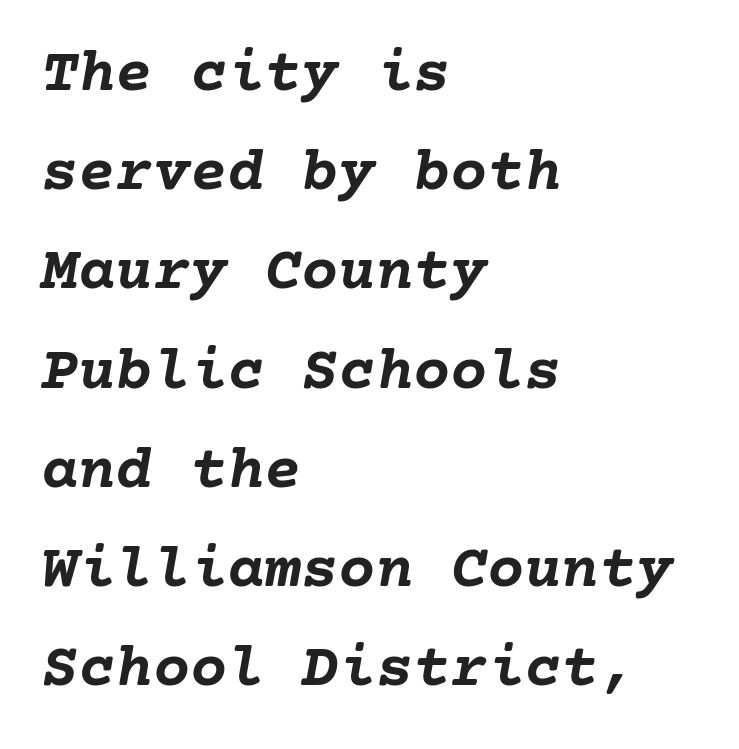
The image shows 62 px semibold type, italic (leaning right); set left-aligned, normal line spacing (1.6x), normal letter spacing, not underlined; low stroke contrast and a medium x-height.
